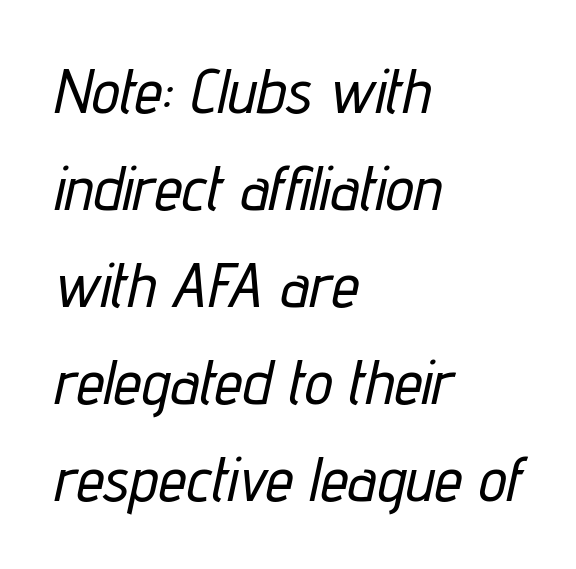
Q: Is the text italic (slanted)? A: Yes, it leans right by about 12 degrees.
Q: Is the text underlined? A: No.
Q: How is the paragraph aligned? A: Left-aligned.
Q: Is the spacing between letters normal or unusually wide? A: Normal.
Q: Is the spacing between lines tight, normal or loose? A: Normal.
Q: Width (condensed, normal, or wide)? A: Condensed.
Q: Stroke contrast? A: Low.
Q: x-height? A: Medium.
Q: Monospaced? A: No.
